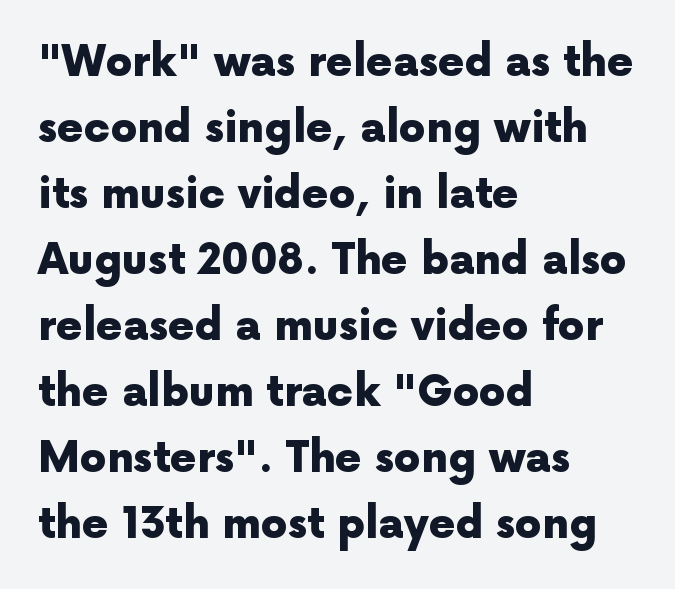
{"serif": "no", "italic": "no", "bold": "yes", "weight": "heavy", "width": "normal", "x_height": "medium", "monospaced": "no", "underline": "no", "align": "left", "line_spacing": "normal", "line_spacing_ratio": 1.57, "letter_spacing": "normal", "letter_spacing_em": 0.0, "glyph_px": 42}
